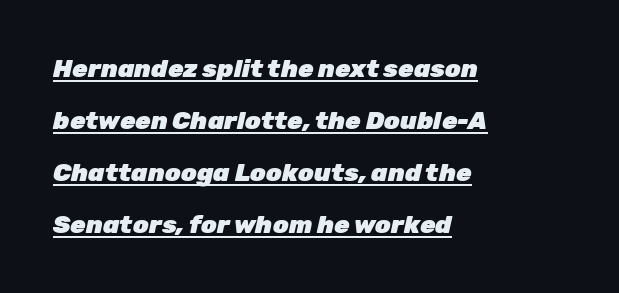
Every character sits at an angle, as italics do. Underlined type. Interline gaps are noticeably wide in this sample. What stands out about the letter spacing? Nothing — it is the standard amount. Leftover space on each line is placed entirely after the last word.
